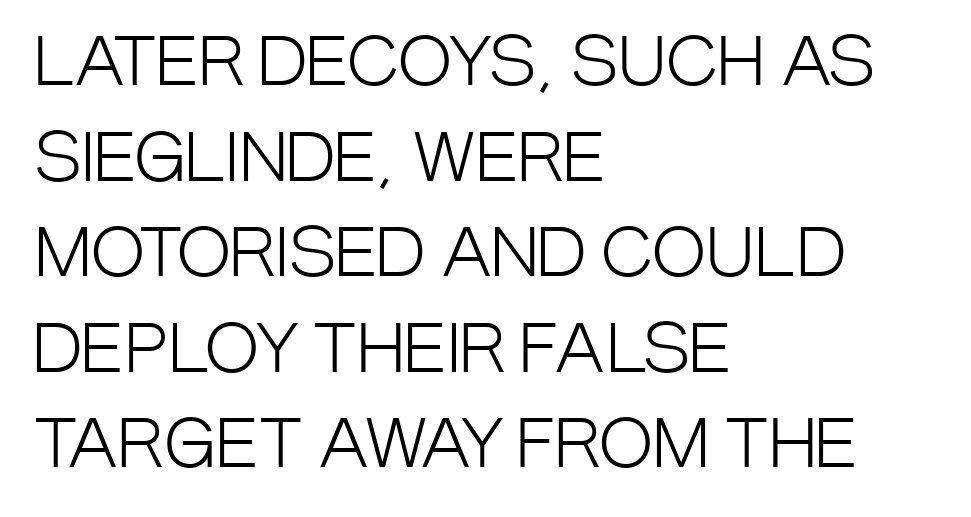
Q: Is the text bold? A: No.
Q: Is the text italic (slanted)? A: No, it is upright.
Q: Is the typeface a serif or a sans-serif typeface? A: Sans-serif.
Q: Is the text underlined? A: No.
Q: How is the paragraph aligned? A: Left-aligned.
Q: Is the spacing between letters normal or unusually wide? A: Normal.
Q: Is the spacing between lines tight, normal or loose? A: Normal.
Q: Width (condensed, normal, or wide)? A: Condensed.
Q: Stroke contrast? A: Low.
Q: x-height? A: Large.
Q: Monospaced? A: No.
